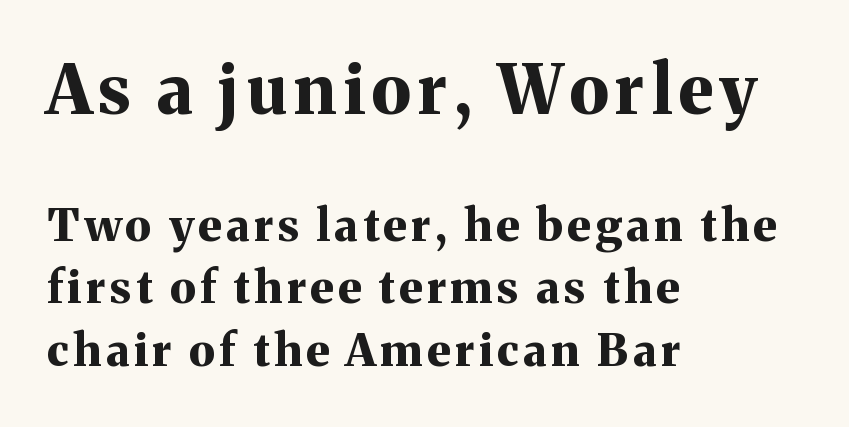
Q: Is the text bold? A: Yes.
Q: Is the text italic (slanted)? A: No, it is upright.
Q: Is the typeface a serif or a sans-serif typeface? A: Serif.
Q: Is the text underlined? A: No.
Q: How is the paragraph aligned? A: Left-aligned.
Q: Is the spacing between lines tight, normal or loose? A: Normal.
Q: Which block of text is set in a larger size, the first (top) or the second (bottom)? A: The first (top) one.
Q: Width (condensed, normal, or wide)? A: Normal.
Q: Stroke contrast? A: Medium.
Q: x-height? A: Medium.
Q: Monospaced? A: No.
